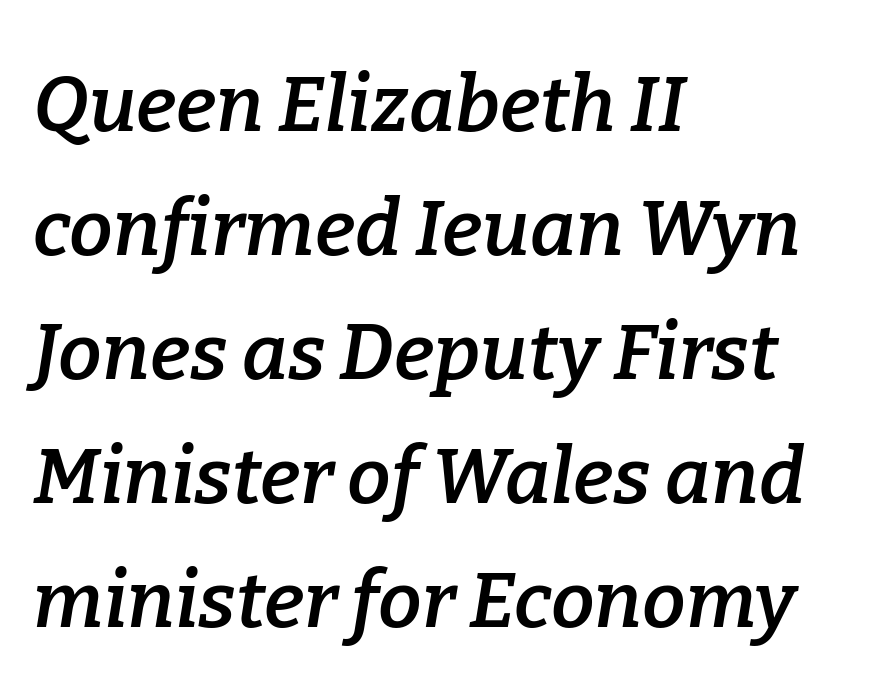
The image shows 78 px semibold serif type, italic (leaning right); set left-aligned, normal line spacing (1.59x), normal letter spacing, not underlined; low stroke contrast and a medium x-height.
